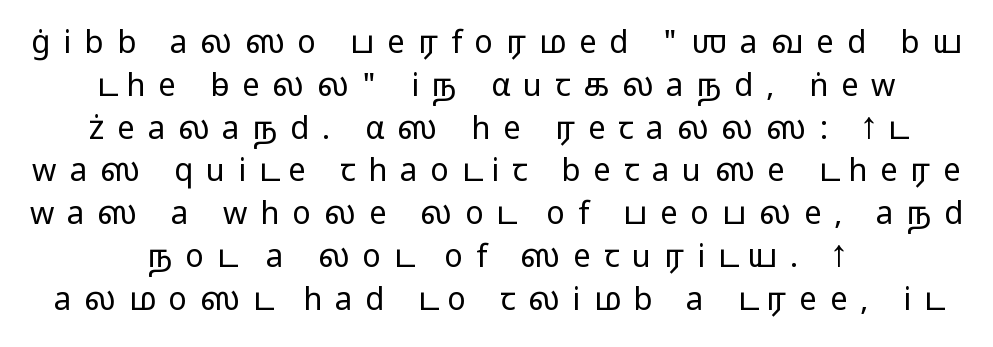
Q: Is the text bold? A: No.
Q: Is the text italic (slanted)? A: No, it is upright.
Q: Is the typeface a serif or a sans-serif typeface? A: Sans-serif.
Q: Is the text underlined? A: No.
Q: How is the paragraph aligned? A: Centered.
Q: Is the spacing between letters normal or unusually wide? A: Unusually wide.
Q: Is the spacing between lines tight, normal or loose? A: Normal.
Q: Width (condensed, normal, or wide)? A: Wide.
Q: Stroke contrast? A: Low.
Q: x-height? A: Medium.
Q: Monospaced? A: No.
